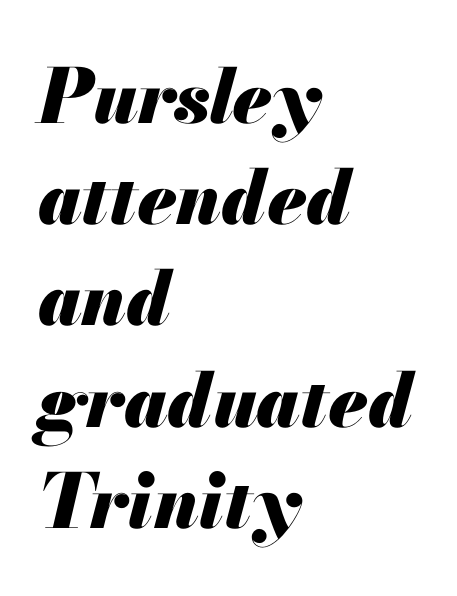
The image shows 75 px heavy type, italic (leaning right); set left-aligned, normal line spacing (1.35x), normal letter spacing, not underlined; medium stroke contrast and a small x-height.
